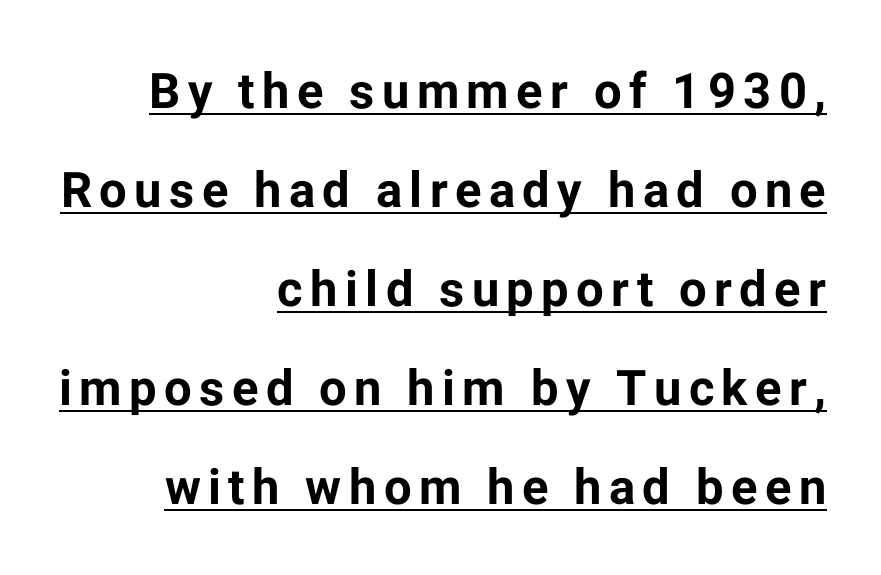
Q: Is the text bold? A: Yes.
Q: Is the text italic (slanted)? A: No, it is upright.
Q: Is the typeface a serif or a sans-serif typeface? A: Sans-serif.
Q: Is the text underlined? A: Yes.
Q: How is the paragraph aligned? A: Right-aligned.
Q: Is the spacing between lines tight, normal or loose? A: Loose.
Q: Width (condensed, normal, or wide)? A: Normal.
Q: Stroke contrast? A: Low.
Q: x-height? A: Medium.
Q: Monospaced? A: No.
